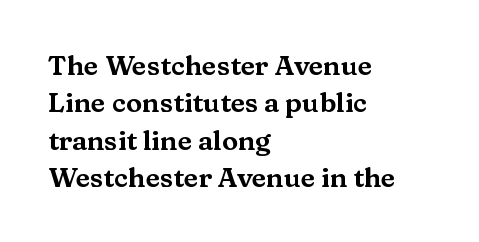
The image shows 27 px text type, upright; set left-aligned, normal line spacing (1.38x), normal letter spacing, not underlined.
